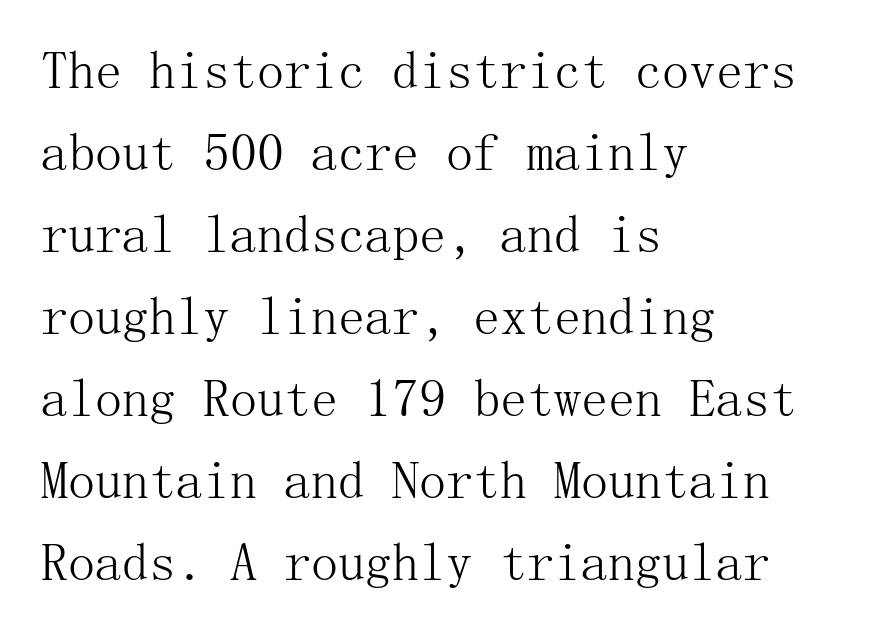
Q: Is the text bold? A: No.
Q: Is the text italic (slanted)? A: No, it is upright.
Q: Is the typeface a serif or a sans-serif typeface? A: Serif.
Q: Is the text underlined? A: No.
Q: How is the paragraph aligned? A: Left-aligned.
Q: Is the spacing between letters normal or unusually wide? A: Normal.
Q: Is the spacing between lines tight, normal or loose? A: Normal.
Q: Width (condensed, normal, or wide)? A: Normal.
Q: Stroke contrast? A: Medium.
Q: x-height? A: Medium.
